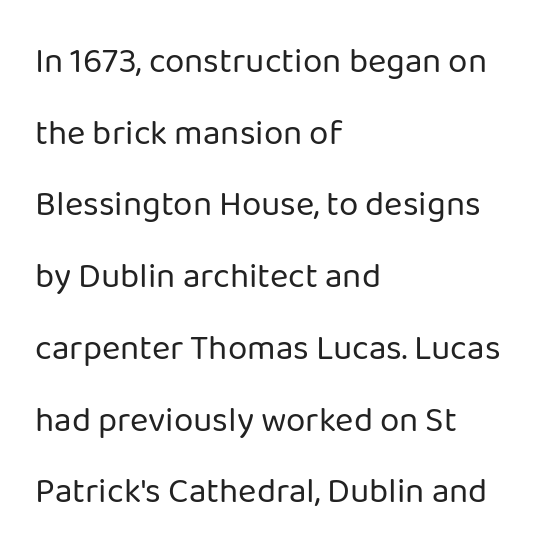
Q: Is the text bold? A: No.
Q: Is the text italic (slanted)? A: No, it is upright.
Q: Is the typeface a serif or a sans-serif typeface? A: Sans-serif.
Q: Is the text underlined? A: No.
Q: How is the paragraph aligned? A: Left-aligned.
Q: Is the spacing between letters normal or unusually wide? A: Normal.
Q: Is the spacing between lines tight, normal or loose? A: Loose.
Q: Width (condensed, normal, or wide)? A: Normal.
Q: Stroke contrast? A: Low.
Q: x-height? A: Medium.
Q: Monospaced? A: No.
